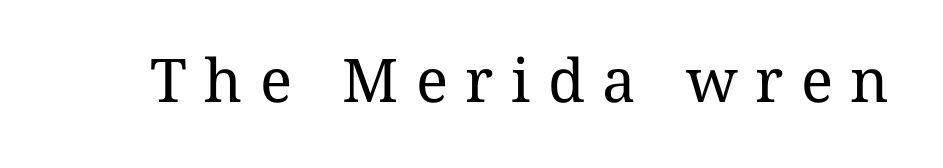
{"serif": "yes", "italic": "no", "bold": "no", "weight": "regular", "width": "normal", "stroke_contrast": "medium", "x_height": "medium", "monospaced": "no", "underline": "no", "letter_spacing": "wide", "letter_spacing_em": 0.29, "glyph_px": 60}
